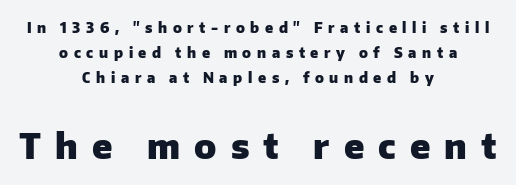
{"serif": "no", "italic": "no", "bold": "yes", "weight": "heavy", "width": "normal", "stroke_contrast": "low", "x_height": "medium", "monospaced": "no", "underline": "no", "align": "center", "line_spacing_ratio": 1.8, "letter_spacing": "wide", "letter_spacing_em": 0.4, "larger_block": "second", "size_ratio": 2.5, "glyph_px": 35}
